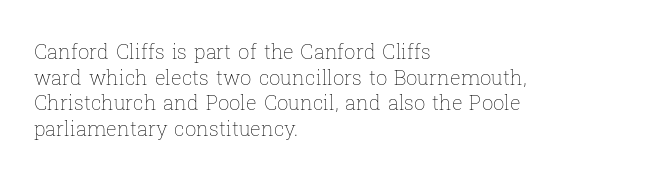
Q: Is the text bold? A: No.
Q: Is the text italic (slanted)? A: No, it is upright.
Q: Is the text underlined? A: No.
Q: How is the paragraph aligned? A: Left-aligned.
Q: Is the spacing between letters normal or unusually wide? A: Normal.
Q: Is the spacing between lines tight, normal or loose? A: Normal.
